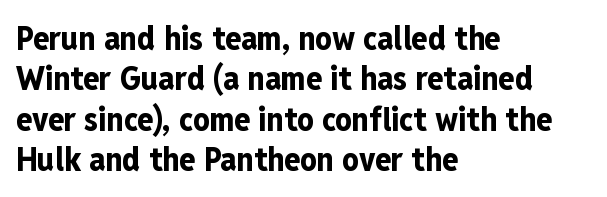
The image shows 33 px bold, condensed sans-serif type, upright; set left-aligned, line spacing 1.22x, normal letter spacing, not underlined; low stroke contrast and a medium x-height.
